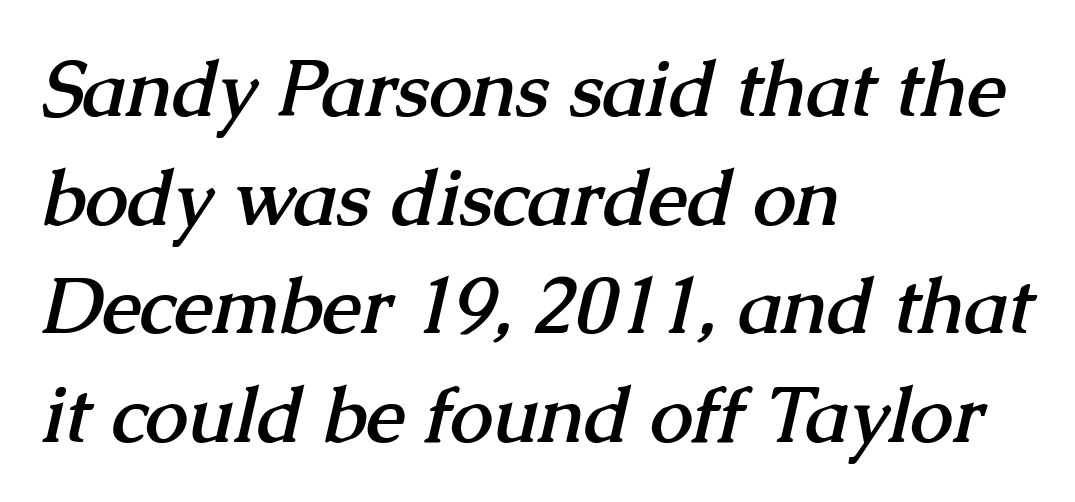
{"serif": "yes", "bold": "yes", "weight": "semibold", "width": "normal", "stroke_contrast": "medium", "x_height": "medium", "monospaced": "no", "underline": "no", "align": "left", "line_spacing": "normal", "line_spacing_ratio": 1.41, "letter_spacing": "normal", "letter_spacing_em": 0.0, "glyph_px": 77}
